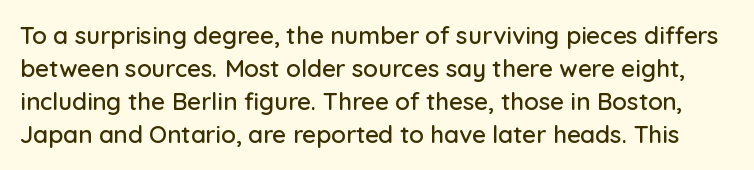
The words here are not underlined. Normally led — the rows are evenly, conventionally spaced. Honestly, the letter spacing is just normal — you wouldn't notice it. Does the lettering tilt? It doesn't — this is upright.
